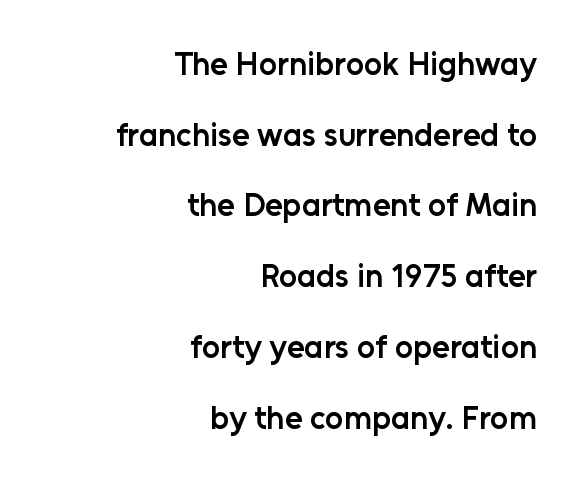
{"serif": "no", "italic": "no", "bold": "semi", "weight": "semibold", "width": "normal", "stroke_contrast": "low", "x_height": "medium", "monospaced": "no", "underline": "no", "align": "right", "line_spacing": "loose", "line_spacing_ratio": 2.21, "letter_spacing": "normal", "letter_spacing_em": 0.0, "glyph_px": 32}
